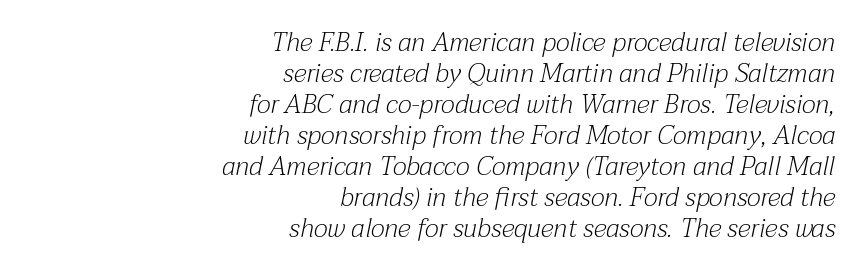
Teacher's note: observe the even right margin — that is flush-right alignment. A typesetter would mark this as italic. Words float on clear page, feet unadorned. The face looks like a standard text weight, possibly lighter.
